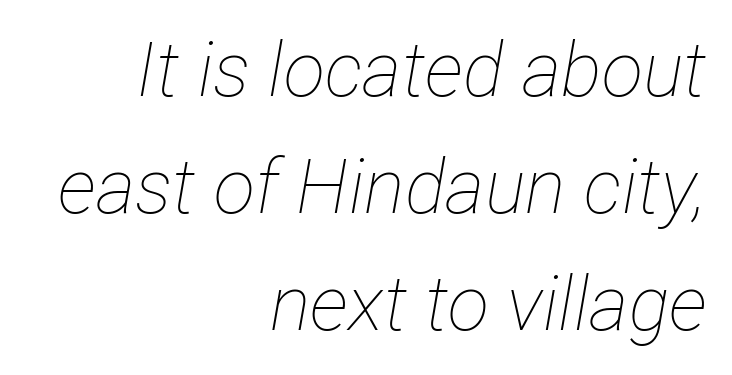
Q: Is the text bold? A: No.
Q: Is the text italic (slanted)? A: Yes, it leans right by about 12 degrees.
Q: Is the text underlined? A: No.
Q: How is the paragraph aligned? A: Right-aligned.
Q: Is the spacing between letters normal or unusually wide? A: Normal.
Q: Is the spacing between lines tight, normal or loose? A: Normal.
Q: Width (condensed, normal, or wide)? A: Condensed.
Q: Stroke contrast? A: Low.
Q: x-height? A: Medium.
Q: Monospaced? A: No.
